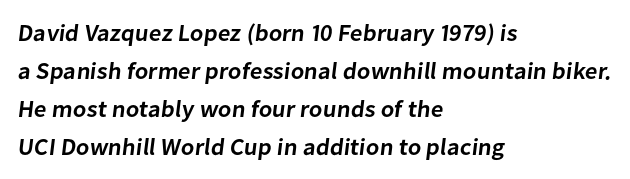
Q: Is the text bold? A: Semi-bold.
Q: Is the text underlined? A: No.
Q: How is the paragraph aligned? A: Left-aligned.
Q: Is the spacing between letters normal or unusually wide? A: Normal.
Q: Is the spacing between lines tight, normal or loose? A: Normal.
